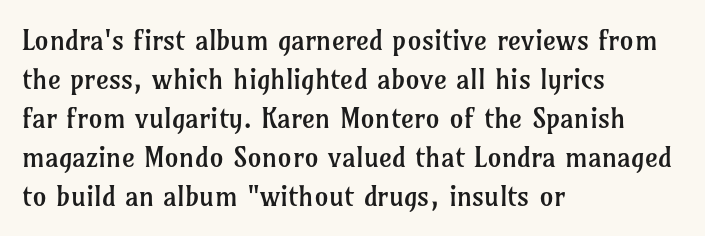
The image shows 28 px regular-weight serif type, upright; set left-aligned, normal line spacing (1.39x), normal letter spacing, not underlined; low stroke contrast and a medium x-height.
